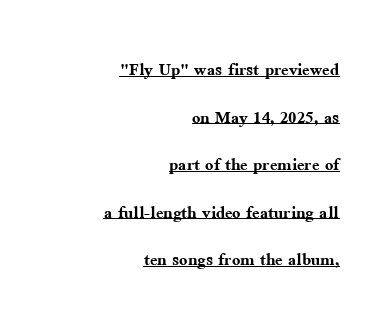
These characters rest on top of a visible drawn line. Characters follow at the spacing the type designer built in. Do the letters lean? They stand straight. Each new line begins a long way beneath the previous one. Teacher's note: observe the even right margin — that is flush-right alignment. Emphasis by weight is at full strength: bold.
